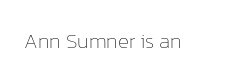
Q: Is the text bold? A: No.
Q: Is the text italic (slanted)? A: No, it is upright.
Q: Is the text underlined? A: No.
Q: Is the spacing between letters normal or unusually wide? A: Normal.
